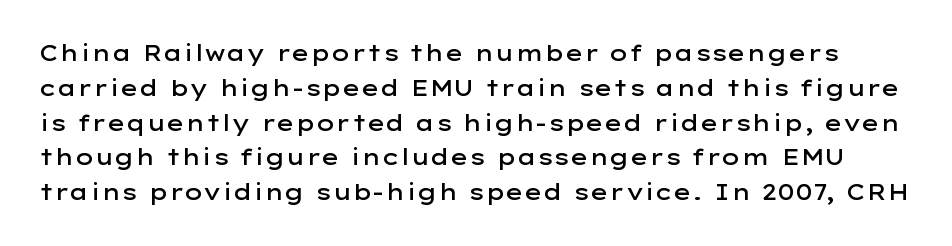
The image shows 22 px text type, upright; set normal line spacing (1.58x), normal letter spacing, not underlined.
